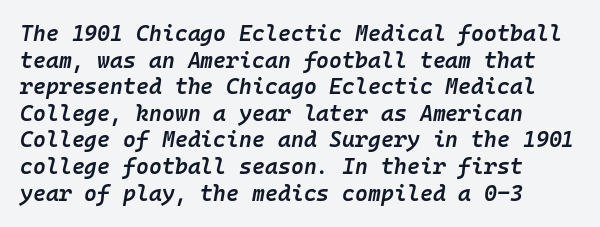
The image shows 22 px text type, italic (leaning right); set left-aligned, line spacing 1.21x, normal letter spacing, not underlined.
